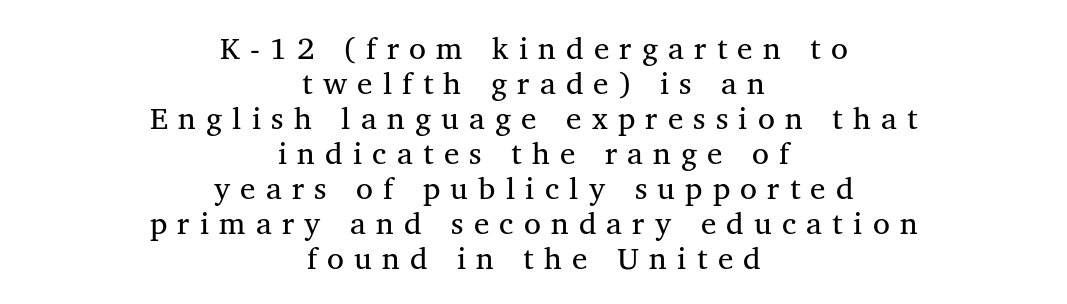
Q: Is the text bold? A: No.
Q: Is the text italic (slanted)? A: No, it is upright.
Q: Is the typeface a serif or a sans-serif typeface? A: Serif.
Q: Is the text underlined? A: No.
Q: How is the paragraph aligned? A: Centered.
Q: Is the spacing between letters normal or unusually wide? A: Unusually wide.
Q: Is the spacing between lines tight, normal or loose? A: Tight.
Q: Width (condensed, normal, or wide)? A: Normal.
Q: Stroke contrast? A: Medium.
Q: x-height? A: Medium.
Q: Monospaced? A: No.
